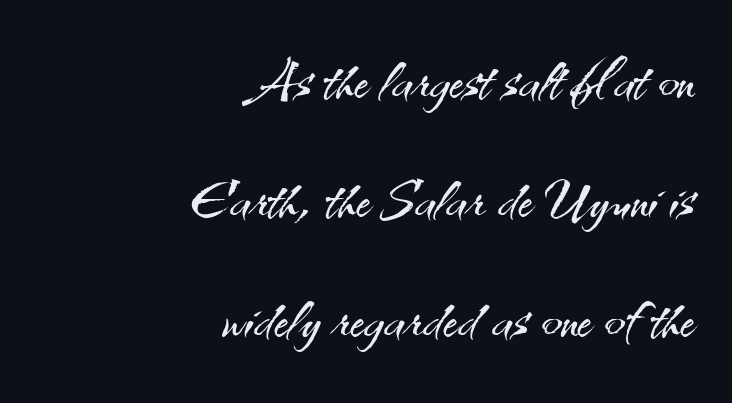
The image shows 76 px light sans-serif type; set right-aligned, normal line spacing (1.57x), normal letter spacing, not underlined; medium stroke contrast and a small x-height.
